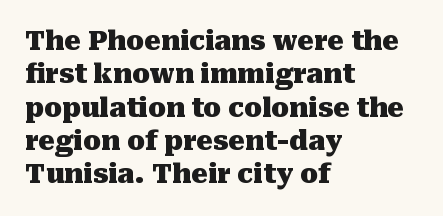
In terms of posture, this sample is upright. Look at the stroke-to-counter ratio: heavy, a bold. Notice how descenders clear the ascenders below comfortably — that's standard leading. The zone under the glyphs is completely vacant. The rendering keeps characters at their native spacing.
